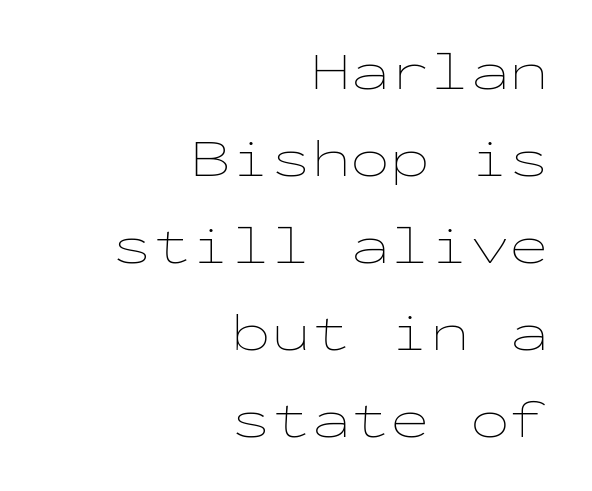
{"italic": "no", "bold": "no", "weight": "thin", "width": "wide", "stroke_contrast": "low", "x_height": "medium", "monospaced": "yes", "underline": "no", "align": "right", "line_spacing": "normal", "line_spacing_ratio": 1.64, "letter_spacing": "normal", "letter_spacing_em": 0.0, "glyph_px": 53}
